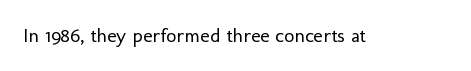
Q: Is the text bold? A: No.
Q: Is the text italic (slanted)? A: No, it is upright.
Q: Is the text underlined? A: No.
Q: Is the spacing between letters normal or unusually wide? A: Normal.
